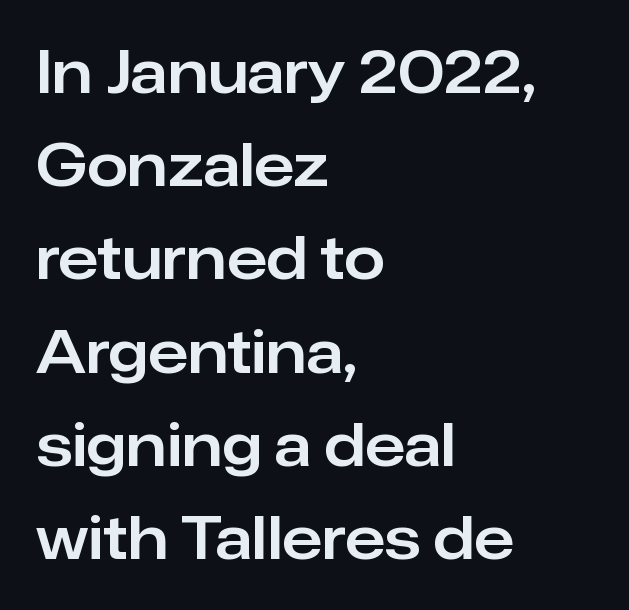
The image shows 59 px sans-serif type, upright; set left-aligned, normal line spacing (1.58x), normal letter spacing, not underlined; low stroke contrast and a medium x-height.
